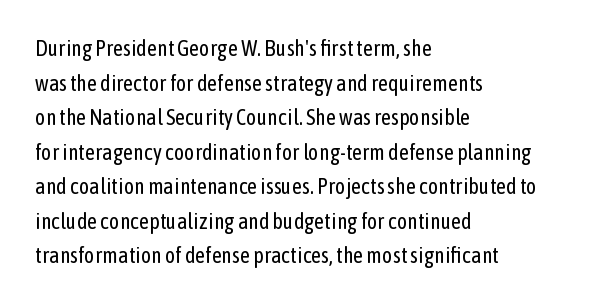
{"italic": "no", "bold": "no", "underline": "no", "align": "left", "line_spacing": "normal", "line_spacing_ratio": 1.57, "letter_spacing": "normal", "letter_spacing_em": 0.0, "glyph_px": 22}
